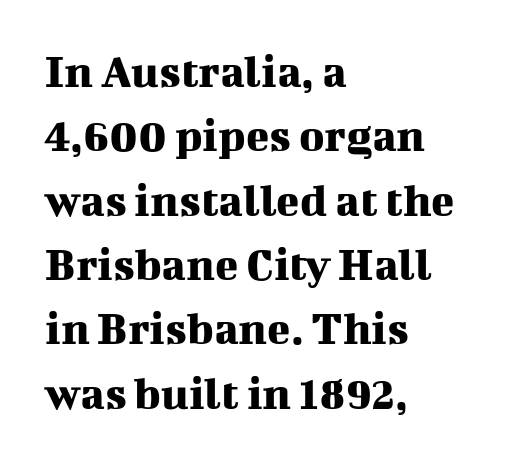
{"serif": "yes", "italic": "no", "width": "normal", "stroke_contrast": "medium", "x_height": "medium", "monospaced": "no", "underline": "no", "align": "left", "line_spacing": "normal", "line_spacing_ratio": 1.34, "letter_spacing": "normal", "letter_spacing_em": 0.0, "glyph_px": 48}
